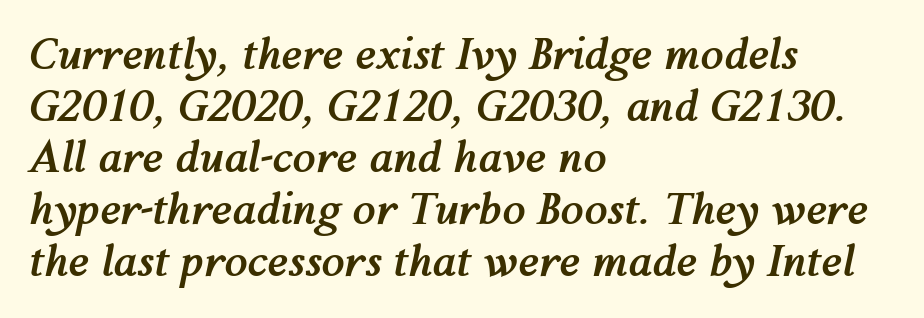
{"italic": "yes", "lean": "right", "slant_degrees": 12, "bold": "yes", "weight": "semibold", "width": "normal", "stroke_contrast": "medium", "x_height": "medium", "monospaced": "no", "underline": "no", "align": "left", "line_spacing_ratio": 1.23, "letter_spacing": "normal", "letter_spacing_em": 0.0, "glyph_px": 42}
